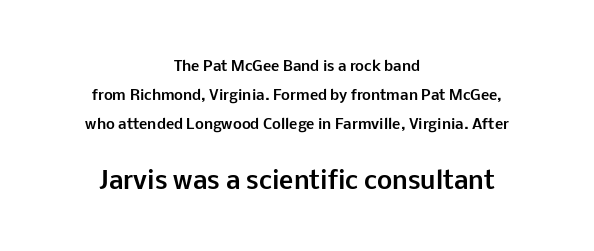
{"italic": "no", "bold": "yes", "underline": "no", "align": "center", "line_spacing": "loose", "line_spacing_ratio": 2.06, "letter_spacing": "normal", "letter_spacing_em": 0.0, "larger_block": "second", "size_ratio": 1.71, "glyph_px": 24}
